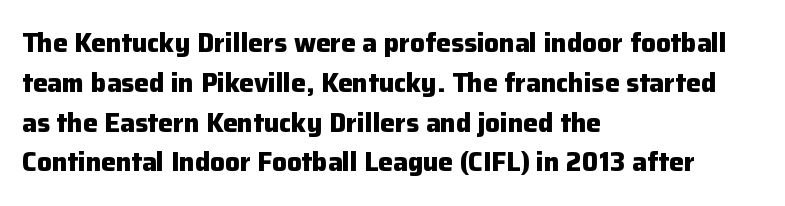
The image shows 26 px bold type, upright; set left-aligned, normal line spacing (1.53x), normal letter spacing, not underlined.
